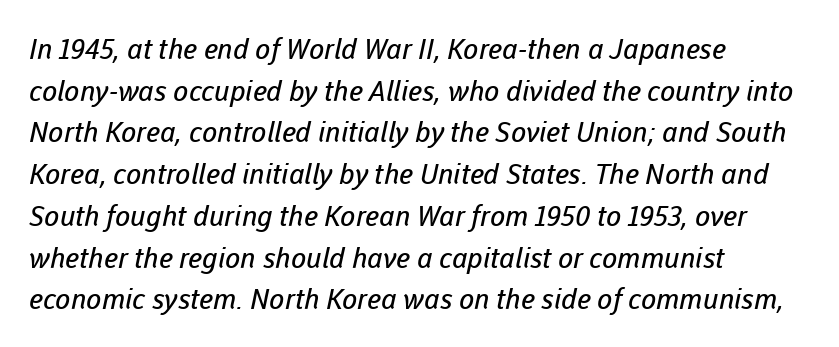
Default kerning and tracking; the words read as compact shapes. A quiet, ordinary-to-light weight characterises the typeface. Nobody drew a line under any word here. This is sans-serif lettering, the kind often seen on screens and signage.
